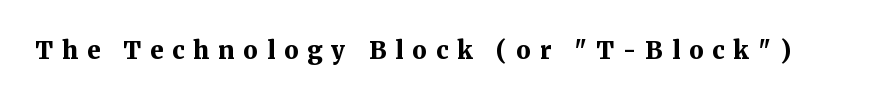
{"italic": "no", "bold": "yes", "underline": "no", "letter_spacing": "wide", "letter_spacing_em": 0.38, "glyph_px": 24}
